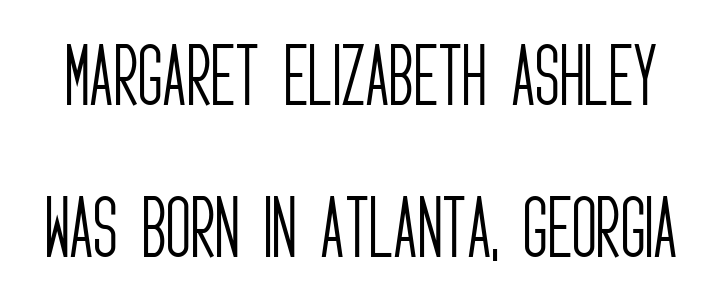
Q: Is the text bold? A: No.
Q: Is the text italic (slanted)? A: No, it is upright.
Q: Is the typeface a serif or a sans-serif typeface? A: Sans-serif.
Q: Is the text underlined? A: No.
Q: Is the spacing between letters normal or unusually wide? A: Normal.
Q: Is the spacing between lines tight, normal or loose? A: Loose.
Q: Width (condensed, normal, or wide)? A: Condensed.
Q: Stroke contrast? A: Low.
Q: x-height? A: Large.
Q: Monospaced? A: No.
